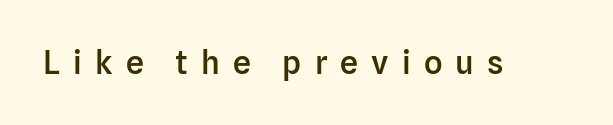
The image shows 32 px semibold sans-serif type, upright; set unusually wide letter spacing (+0.41 em), not underlined; low stroke contrast and a medium x-height.
